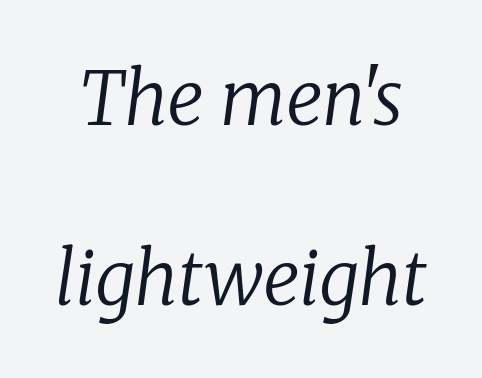
The image shows 73 px regular-weight serif type, italic (leaning right); set loose line spacing (2.46x), normal letter spacing, not underlined; low stroke contrast and a medium x-height.
